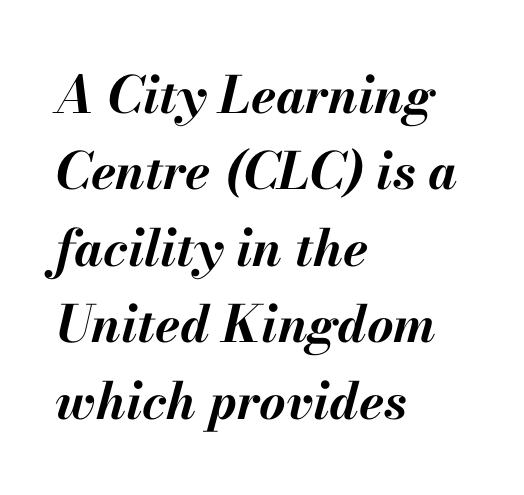
The image shows 51 px bold type, italic (leaning right); set left-aligned, normal line spacing (1.5x), normal letter spacing, not underlined; medium stroke contrast and a small x-height.
